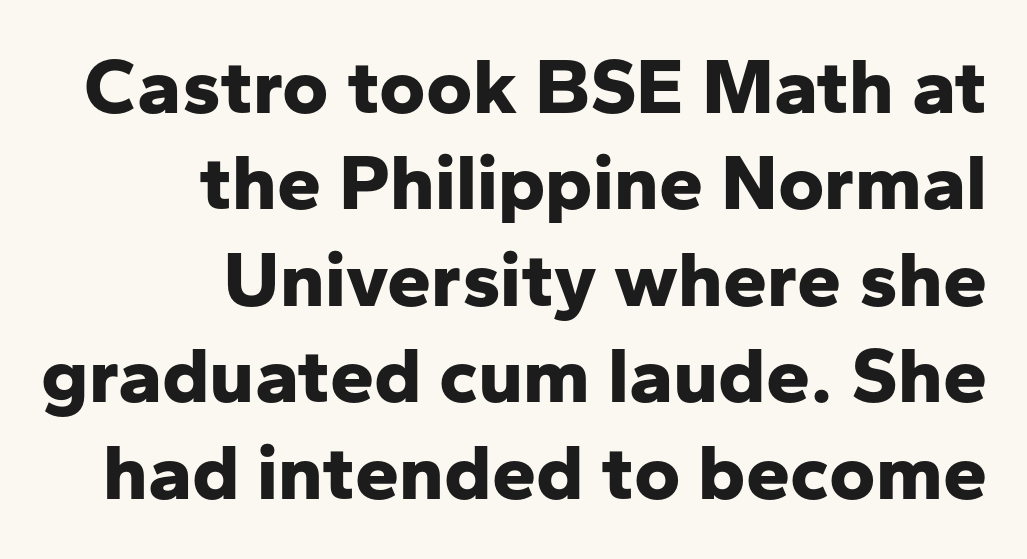
The image shows 79 px bold sans-serif type, upright; set right-aligned, line spacing 1.22x, normal letter spacing, not underlined; low stroke contrast and a medium x-height.
